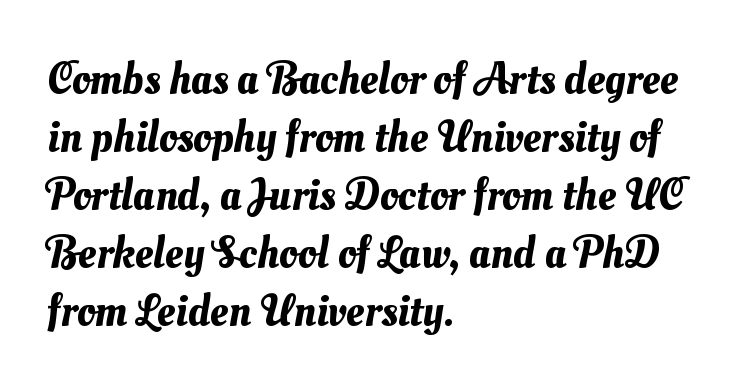
The image shows 45 px text type; set left-aligned, normal line spacing (1.29x), normal letter spacing, not underlined; medium stroke contrast and a small x-height.
